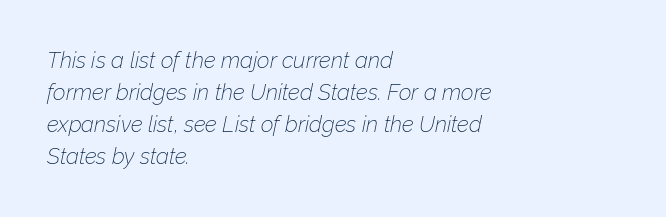
Q: Is the text bold? A: No.
Q: Is the text italic (slanted)? A: Yes, it leans right by about 12 degrees.
Q: Is the text underlined? A: No.
Q: How is the paragraph aligned? A: Left-aligned.
Q: Is the spacing between letters normal or unusually wide? A: Normal.
Q: Is the spacing between lines tight, normal or loose? A: Normal.
